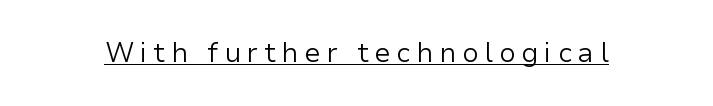
{"italic": "no", "bold": "no", "underline": "yes", "letter_spacing": "wide", "letter_spacing_em": 0.22, "glyph_px": 27}
